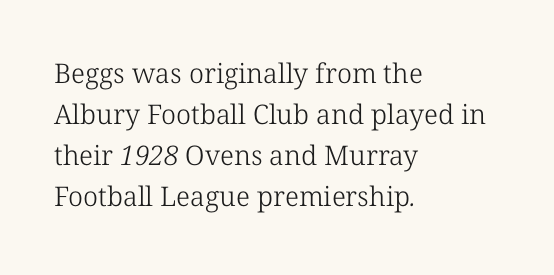
Q: Is the text bold? A: No.
Q: Is the text underlined? A: No.
Q: How is the paragraph aligned? A: Left-aligned.
Q: Is the spacing between letters normal or unusually wide? A: Normal.
Q: Is the spacing between lines tight, normal or loose? A: Normal.
